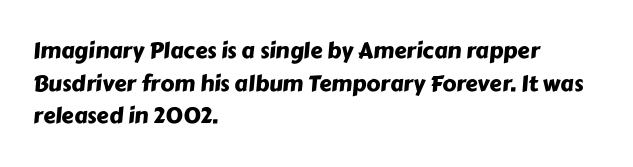
The image shows 22 px text type; set left-aligned, normal line spacing (1.48x), normal letter spacing, not underlined.
